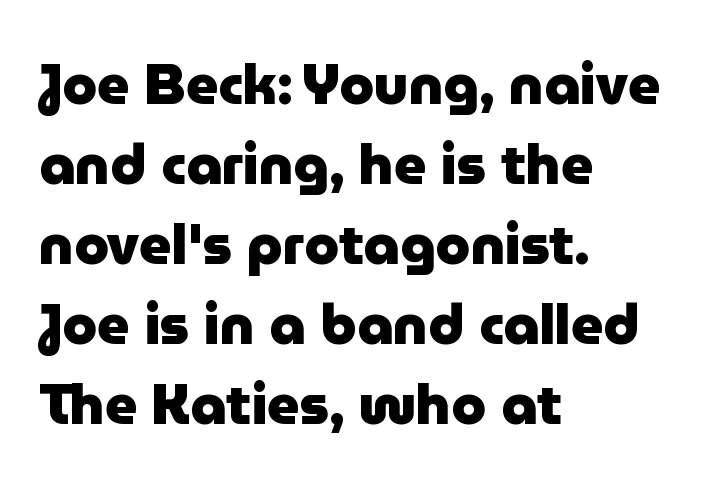
The image shows 56 px heavy sans-serif type, upright; set left-aligned, normal line spacing (1.43x), normal letter spacing, not underlined; low stroke contrast and a medium x-height.
